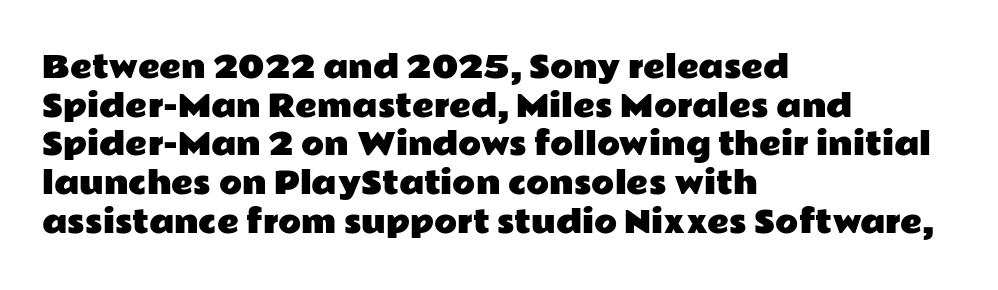
Q: Is the text italic (slanted)? A: No, it is upright.
Q: Is the typeface a serif or a sans-serif typeface? A: Sans-serif.
Q: Is the text underlined? A: No.
Q: How is the paragraph aligned? A: Left-aligned.
Q: Is the spacing between letters normal or unusually wide? A: Normal.
Q: Is the spacing between lines tight, normal or loose? A: Normal.
Q: Width (condensed, normal, or wide)? A: Wide.
Q: Stroke contrast? A: Low.
Q: x-height? A: Medium.
Q: Monospaced? A: No.
